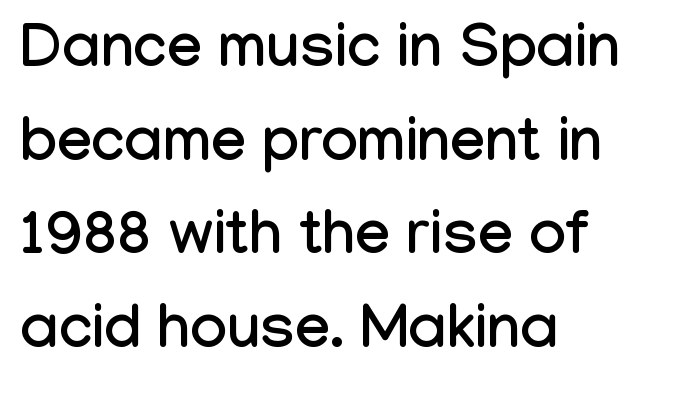
{"serif": "no", "italic": "no", "width": "condensed", "stroke_contrast": "low", "x_height": "medium", "monospaced": "no", "underline": "no", "align": "left", "line_spacing": "normal", "line_spacing_ratio": 1.51, "letter_spacing": "normal", "letter_spacing_em": 0.0, "glyph_px": 62}
